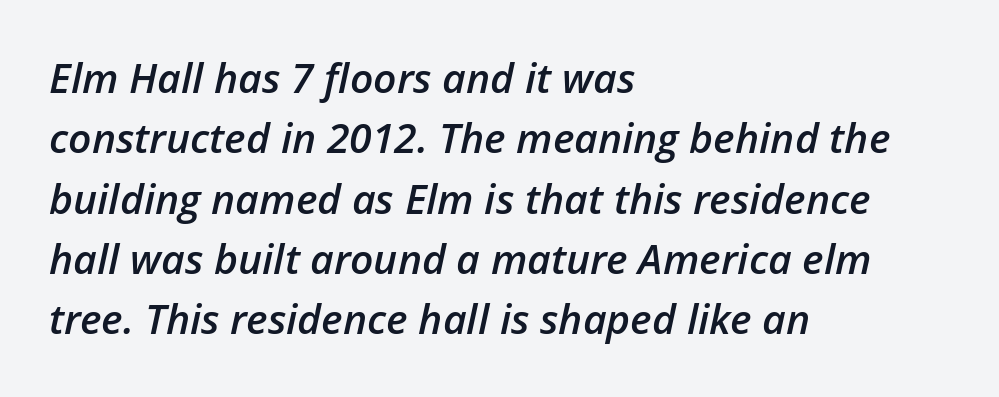
The image shows 41 px semibold type, italic (leaning right); set left-aligned, normal line spacing (1.47x), normal letter spacing, not underlined; low stroke contrast and a medium x-height.
